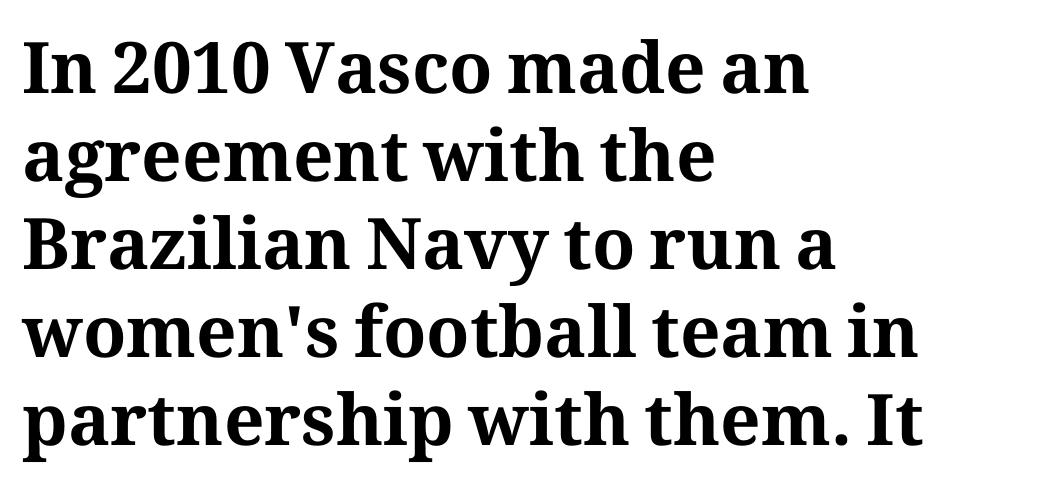
The image shows 71 px bold serif type, upright; set left-aligned, line spacing 1.24x, normal letter spacing, not underlined; medium stroke contrast and a medium x-height.
